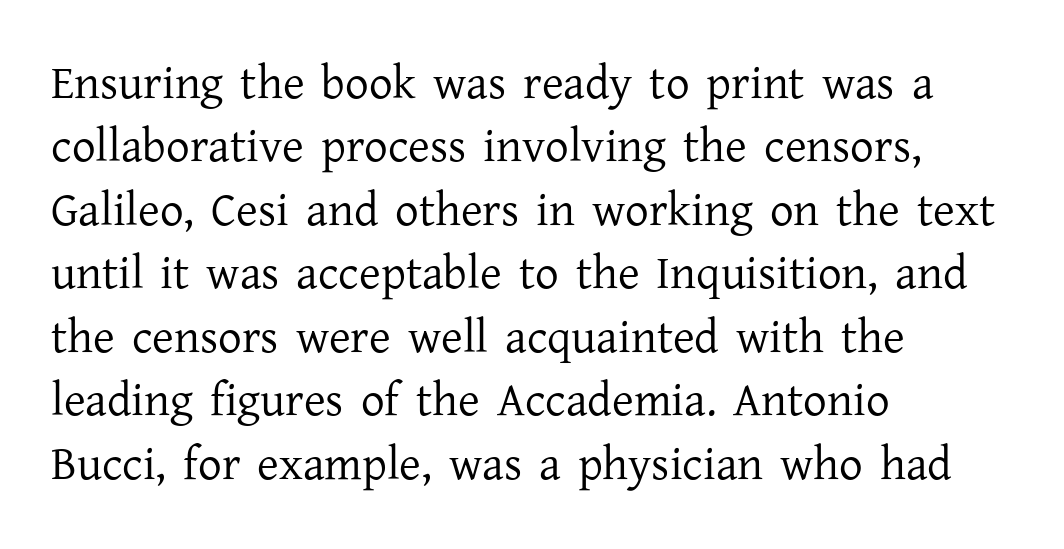
{"serif": "yes", "italic": "no", "bold": "no", "weight": "regular", "width": "normal", "stroke_contrast": "low", "x_height": "medium", "monospaced": "no", "underline": "no", "align": "left", "line_spacing": "normal", "line_spacing_ratio": 1.35, "letter_spacing": "normal", "letter_spacing_em": 0.0, "glyph_px": 47}
